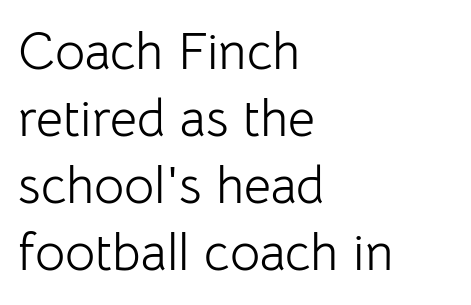
Q: Is the text bold? A: No.
Q: Is the text italic (slanted)? A: No, it is upright.
Q: Is the typeface a serif or a sans-serif typeface? A: Sans-serif.
Q: Is the text underlined? A: No.
Q: How is the paragraph aligned? A: Left-aligned.
Q: Is the spacing between letters normal or unusually wide? A: Normal.
Q: Is the spacing between lines tight, normal or loose? A: Normal.
Q: Width (condensed, normal, or wide)? A: Normal.
Q: Stroke contrast? A: Low.
Q: x-height? A: Medium.
Q: Monospaced? A: No.
